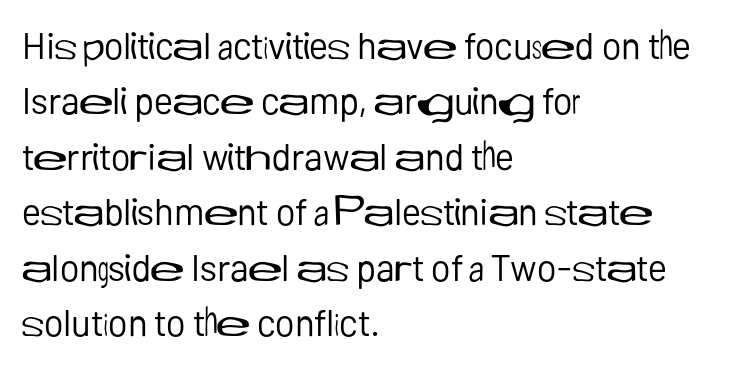
Q: Is the text bold? A: No.
Q: Is the text italic (slanted)? A: No, it is upright.
Q: Is the typeface a serif or a sans-serif typeface? A: Sans-serif.
Q: Is the text underlined? A: No.
Q: How is the paragraph aligned? A: Left-aligned.
Q: Is the spacing between letters normal or unusually wide? A: Normal.
Q: Is the spacing between lines tight, normal or loose? A: Normal.
Q: Width (condensed, normal, or wide)? A: Normal.
Q: Stroke contrast? A: Low.
Q: x-height? A: Medium.
Q: Monospaced? A: No.
